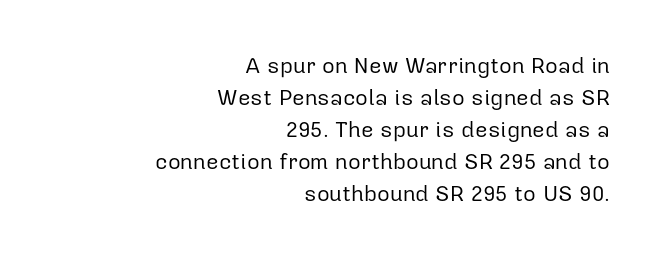
The image shows 22 px text type, upright; set right-aligned, normal line spacing (1.45x), normal letter spacing, not underlined.
